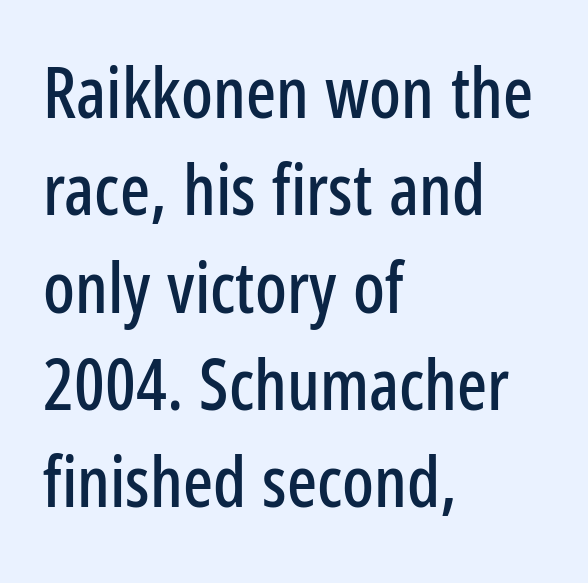
Check under the words: just untouched page. The rendering uses natural spacing where letterforms have individual widths. Which margin do the lines hug? The left one — the right edge is uneven. The rows are spaced the way most documents space them. Tall strokes in this sample are plumb rather than angled. Inter-character spacing is left at the font's built-in metrics.
